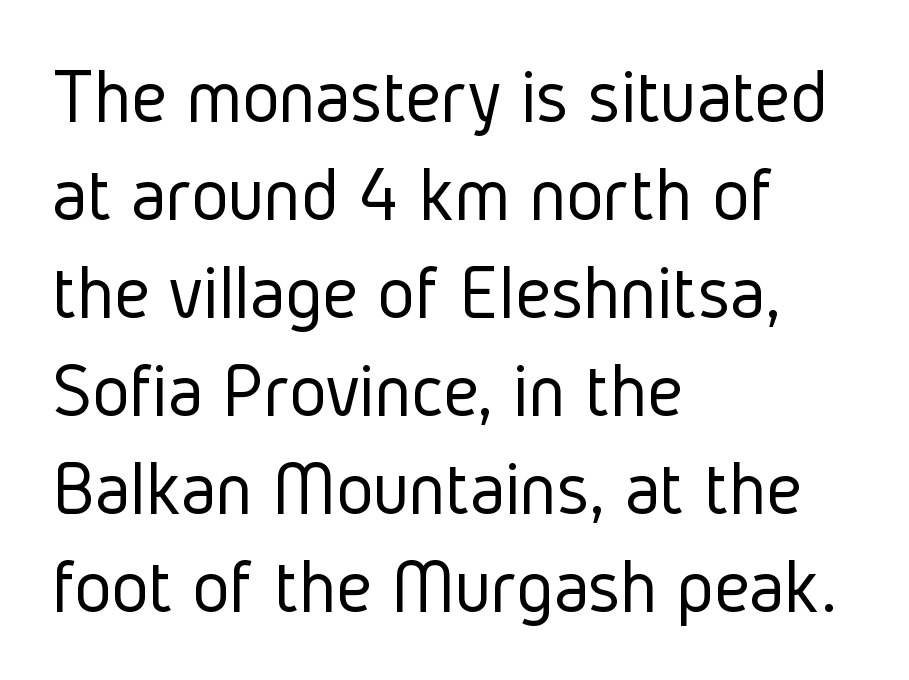
{"serif": "no", "italic": "no", "bold": "no", "weight": "light", "width": "condensed", "stroke_contrast": "low", "x_height": "medium", "monospaced": "no", "underline": "no", "align": "left", "line_spacing_ratio": 1.24, "letter_spacing": "normal", "letter_spacing_em": 0.0, "glyph_px": 79}
